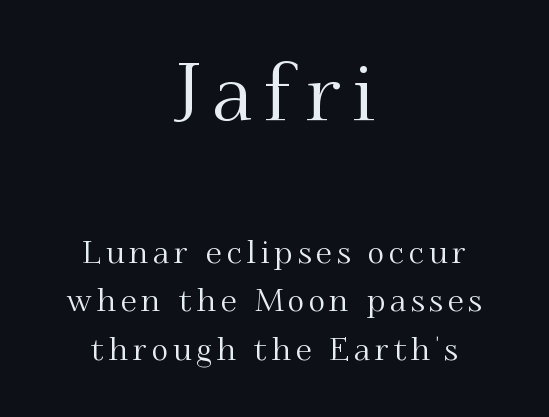
Q: Is the text italic (slanted)? A: No, it is upright.
Q: Is the typeface a serif or a sans-serif typeface? A: Serif.
Q: Is the text underlined? A: No.
Q: How is the paragraph aligned? A: Centered.
Q: Is the spacing between lines tight, normal or loose? A: Normal.
Q: Which block of text is set in a larger size, the first (top) or the second (bottom)? A: The first (top) one.
Q: Width (condensed, normal, or wide)? A: Normal.
Q: Stroke contrast? A: Medium.
Q: x-height? A: Small.
Q: Monospaced? A: No.
